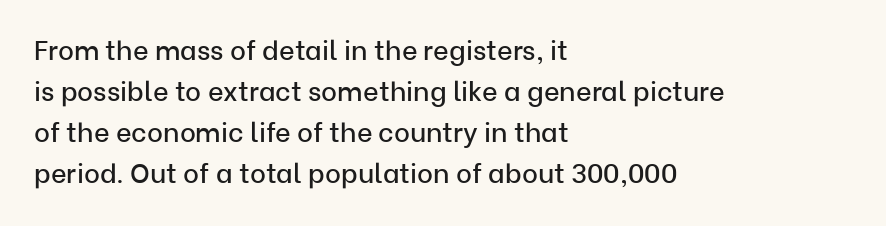
Underlining? Definitely not there. The passage shown stacks its lines at a standard gap. Tall strokes in this sample are plumb rather than angled. Is the block centered? No — it sits flush against the left margin.
